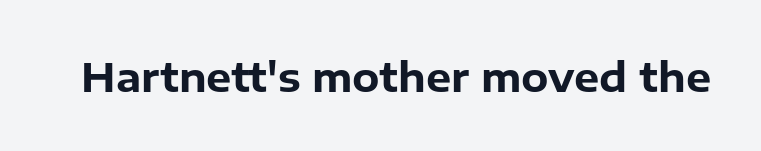
{"serif": "no", "italic": "no", "bold": "yes", "weight": "bold", "width": "normal", "stroke_contrast": "low", "x_height": "medium", "monospaced": "no", "underline": "no", "letter_spacing": "normal", "letter_spacing_em": 0.0, "glyph_px": 40}
